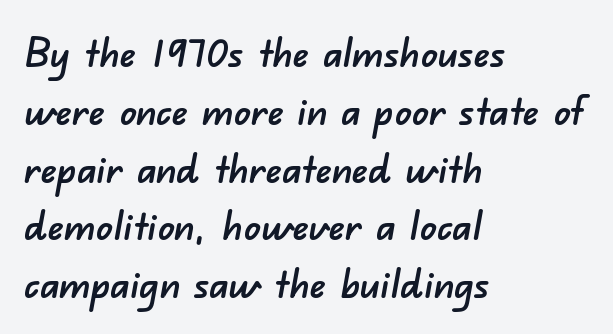
Q: Is the typeface a serif or a sans-serif typeface? A: Sans-serif.
Q: Is the text underlined? A: No.
Q: How is the paragraph aligned? A: Left-aligned.
Q: Is the spacing between letters normal or unusually wide? A: Normal.
Q: Is the spacing between lines tight, normal or loose? A: Normal.
Q: Width (condensed, normal, or wide)? A: Normal.
Q: Stroke contrast? A: Low.
Q: x-height? A: Small.
Q: Monospaced? A: No.
